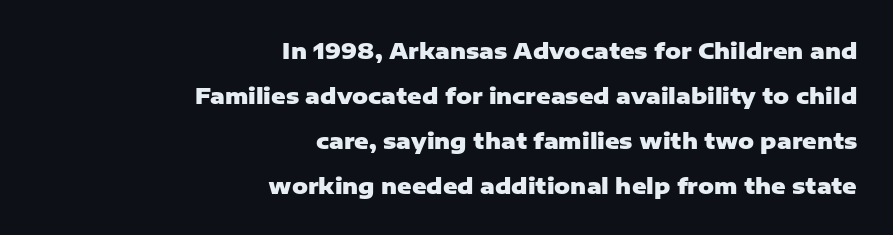
Q: Is the text bold? A: Yes.
Q: Is the text italic (slanted)? A: No, it is upright.
Q: Is the text underlined? A: No.
Q: How is the paragraph aligned? A: Right-aligned.
Q: Is the spacing between letters normal or unusually wide? A: Normal.
Q: Is the spacing between lines tight, normal or loose? A: Loose.
